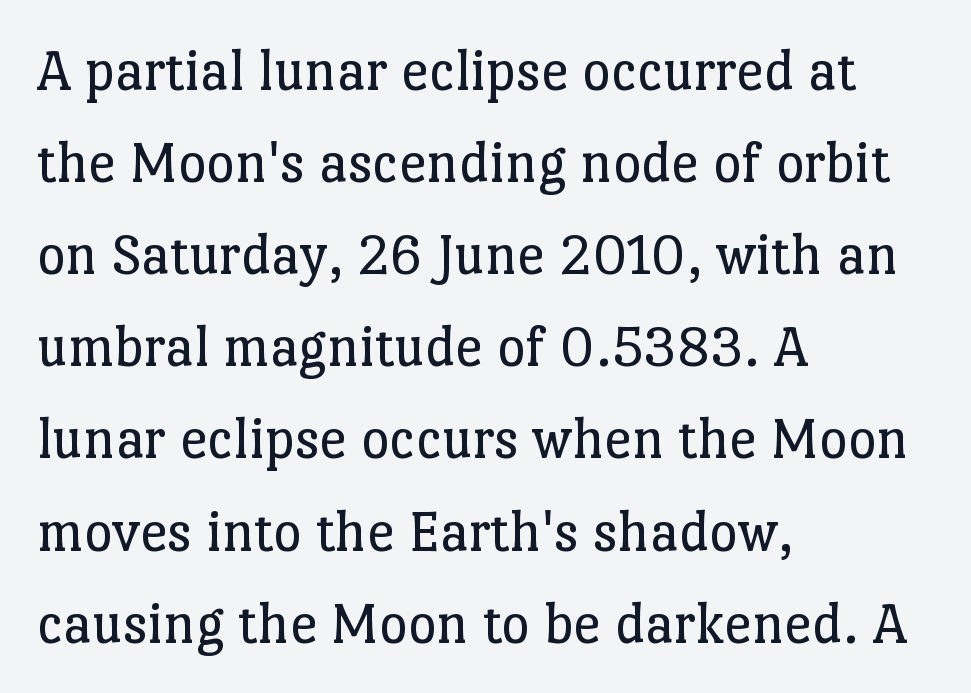
{"serif": "yes", "italic": "no", "bold": "no", "weight": "regular", "width": "normal", "stroke_contrast": "low", "x_height": "medium", "monospaced": "no", "underline": "no", "align": "left", "line_spacing": "normal", "line_spacing_ratio": 1.51, "letter_spacing": "normal", "letter_spacing_em": 0.0, "glyph_px": 61}
